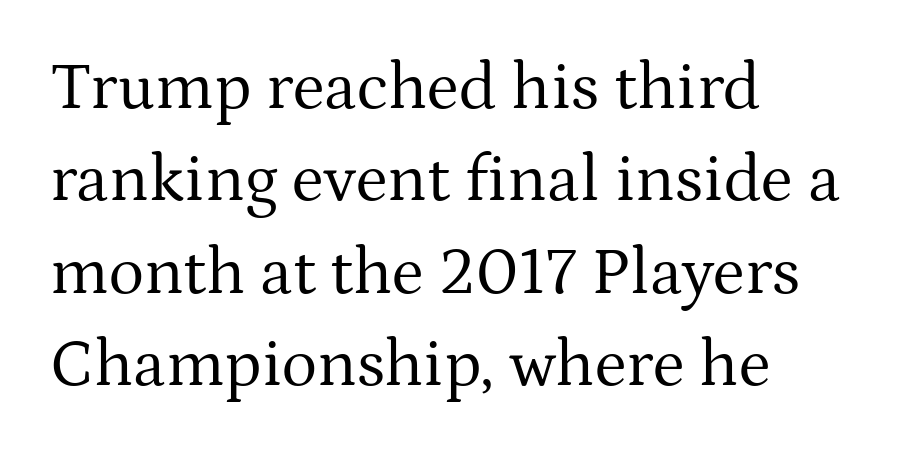
Q: Is the text bold? A: No.
Q: Is the text italic (slanted)? A: No, it is upright.
Q: Is the typeface a serif or a sans-serif typeface? A: Serif.
Q: Is the text underlined? A: No.
Q: How is the paragraph aligned? A: Left-aligned.
Q: Is the spacing between letters normal or unusually wide? A: Normal.
Q: Is the spacing between lines tight, normal or loose? A: Normal.
Q: Width (condensed, normal, or wide)? A: Normal.
Q: Stroke contrast? A: Medium.
Q: x-height? A: Medium.
Q: Monospaced? A: No.
